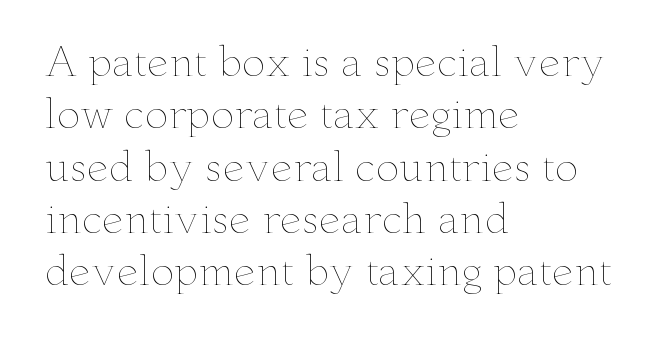
{"italic": "no", "bold": "no", "weight": "thin", "width": "wide", "stroke_contrast": "low", "x_height": "small", "monospaced": "no", "underline": "no", "align": "left", "line_spacing": "normal", "line_spacing_ratio": 1.34, "letter_spacing": "normal", "letter_spacing_em": 0.0, "glyph_px": 39}
